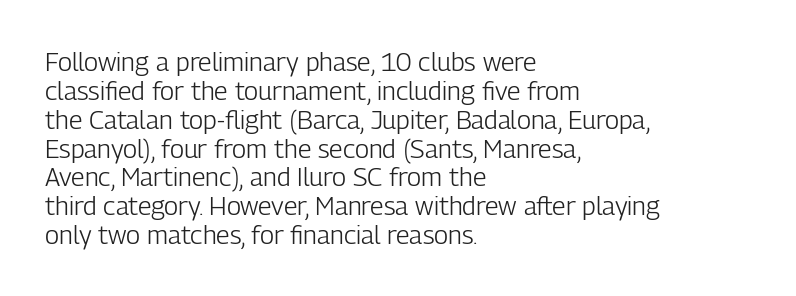
Q: Is the text bold? A: No.
Q: Is the text italic (slanted)? A: No, it is upright.
Q: Is the text underlined? A: No.
Q: How is the paragraph aligned? A: Left-aligned.
Q: Is the spacing between letters normal or unusually wide? A: Normal.
Q: Is the spacing between lines tight, normal or loose? A: Tight.
